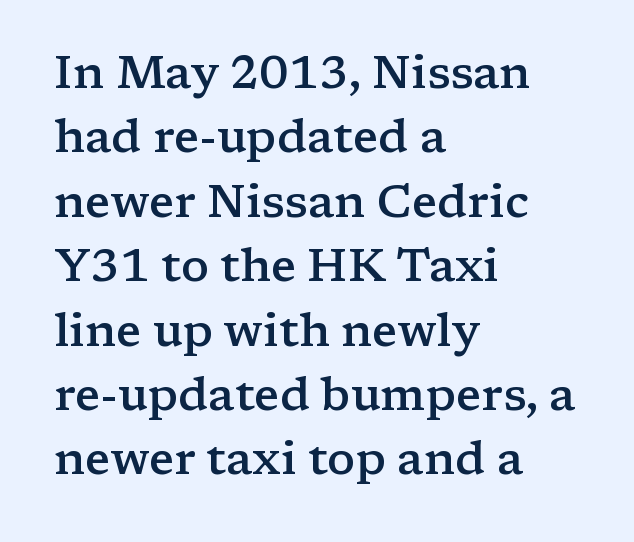
Q: Is the text bold? A: Semi-bold.
Q: Is the text italic (slanted)? A: No, it is upright.
Q: Is the typeface a serif or a sans-serif typeface? A: Serif.
Q: Is the text underlined? A: No.
Q: How is the paragraph aligned? A: Left-aligned.
Q: Is the spacing between letters normal or unusually wide? A: Normal.
Q: Is the spacing between lines tight, normal or loose? A: Normal.
Q: Width (condensed, normal, or wide)? A: Wide.
Q: Stroke contrast? A: Low.
Q: x-height? A: Medium.
Q: Monospaced? A: No.
